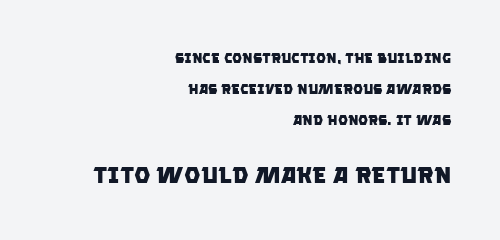
The second block has been scaled up relative to the first. Inter-character spacing is left at the font's built-in metrics. Students, this is bold: see how much ink each stroke carries. Whoever set this chose breathing room over compactness in the vertical rhythm. A clean baseline with only descenders dipping below it. Reading down the block, your eye finds every line finishing at a fixed right position.
